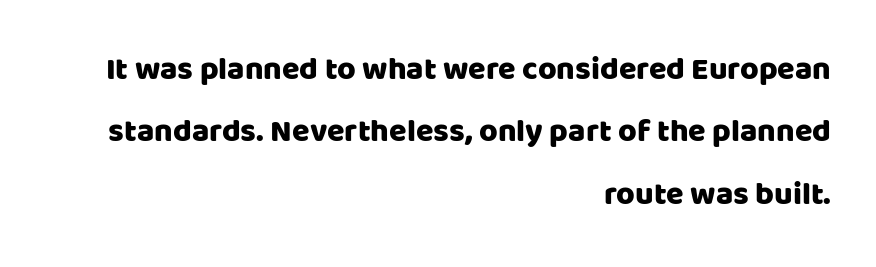
Beneath every word, the page is bare. Loosely led — the rows are spread out. Examine the stroke ends and you'll find no serifs. Do the characters align in a grid? No, the font is proportional. Is the block centered? No — it sits flush against the right margin.
